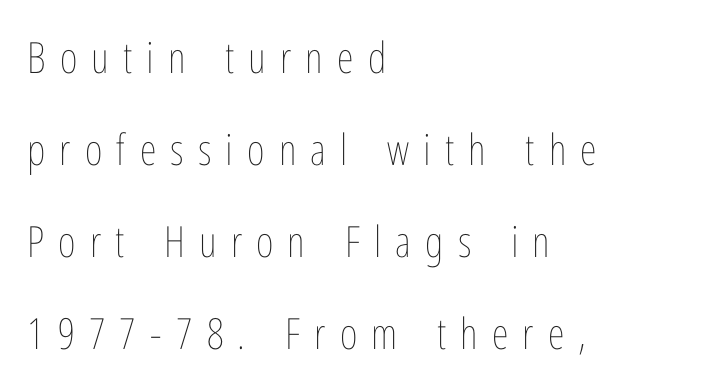
Q: Is the text bold? A: No.
Q: Is the text italic (slanted)? A: No, it is upright.
Q: Is the text underlined? A: No.
Q: How is the paragraph aligned? A: Left-aligned.
Q: Is the spacing between letters normal or unusually wide? A: Unusually wide.
Q: Is the spacing between lines tight, normal or loose? A: Loose.
Q: Width (condensed, normal, or wide)? A: Condensed.
Q: Stroke contrast? A: Low.
Q: x-height? A: Medium.
Q: Monospaced? A: No.
